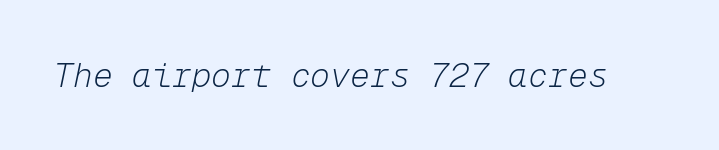
The image shows 33 px light type, italic (leaning right), monospaced; set normal letter spacing, not underlined; low stroke contrast and a medium x-height.
